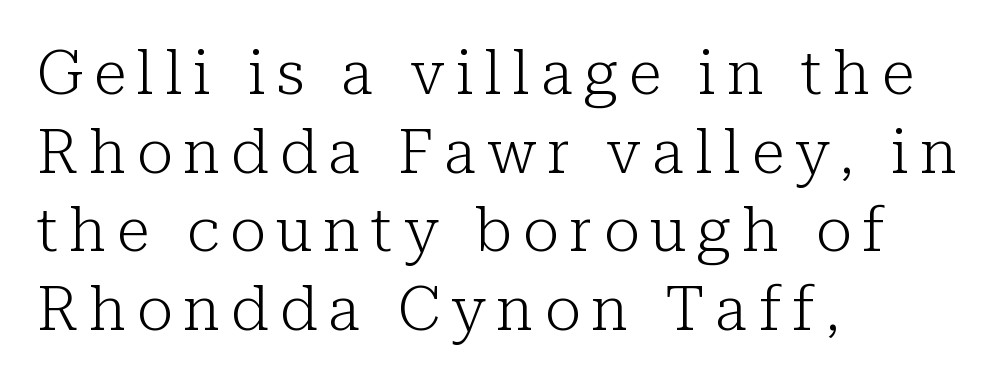
The image shows 61 px light serif type, upright; set left-aligned, normal line spacing (1.29x), not underlined; low stroke contrast and a medium x-height.
